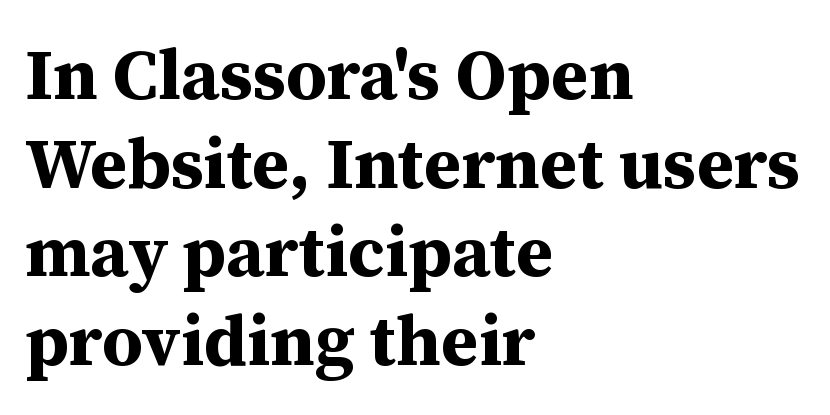
Q: Is the text bold? A: Yes.
Q: Is the text italic (slanted)? A: No, it is upright.
Q: Is the typeface a serif or a sans-serif typeface? A: Serif.
Q: Is the text underlined? A: No.
Q: How is the paragraph aligned? A: Left-aligned.
Q: Is the spacing between letters normal or unusually wide? A: Normal.
Q: Is the spacing between lines tight, normal or loose? A: Normal.
Q: Width (condensed, normal, or wide)? A: Normal.
Q: Stroke contrast? A: Medium.
Q: x-height? A: Medium.
Q: Monospaced? A: No.
